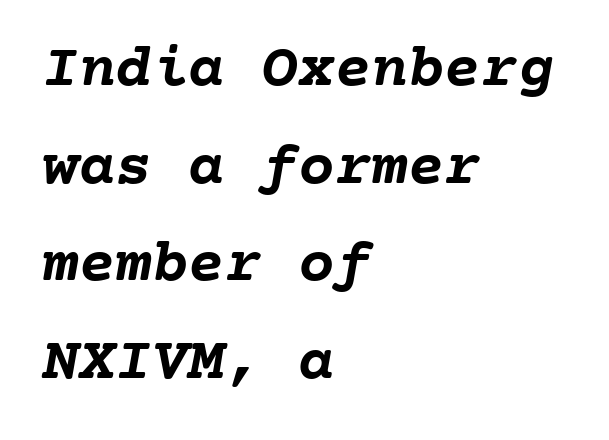
{"bold": "yes", "weight": "semibold", "width": "normal", "stroke_contrast": "low", "x_height": "medium", "monospaced": "yes", "underline": "no", "align": "left", "line_spacing": "normal", "line_spacing_ratio": 1.6, "letter_spacing": "normal", "letter_spacing_em": 0.0, "glyph_px": 61}
